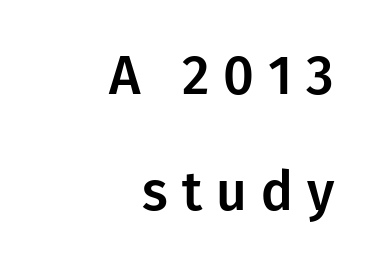
Q: Is the text italic (slanted)? A: No, it is upright.
Q: Is the typeface a serif or a sans-serif typeface? A: Sans-serif.
Q: Is the text underlined? A: No.
Q: How is the paragraph aligned? A: Right-aligned.
Q: Is the spacing between letters normal or unusually wide? A: Unusually wide.
Q: Is the spacing between lines tight, normal or loose? A: Loose.
Q: Width (condensed, normal, or wide)? A: Normal.
Q: Stroke contrast? A: Low.
Q: x-height? A: Medium.
Q: Monospaced? A: No.
